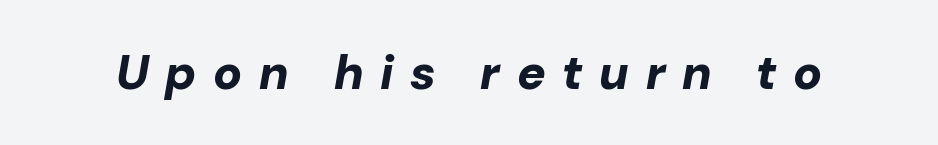
The image shows 48 px bold type, italic (leaning right); set unusually wide letter spacing (+0.35 em), not underlined; low stroke contrast and a medium x-height.
